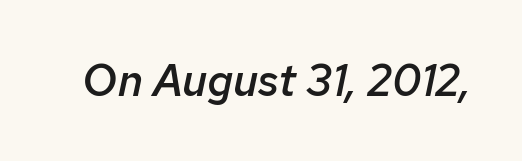
Q: Is the text bold? A: Semi-bold.
Q: Is the text italic (slanted)? A: Yes, it leans right by about 12 degrees.
Q: Is the text underlined? A: No.
Q: Is the spacing between letters normal or unusually wide? A: Normal.
Q: Width (condensed, normal, or wide)? A: Normal.
Q: Stroke contrast? A: Low.
Q: x-height? A: Medium.
Q: Monospaced? A: No.
